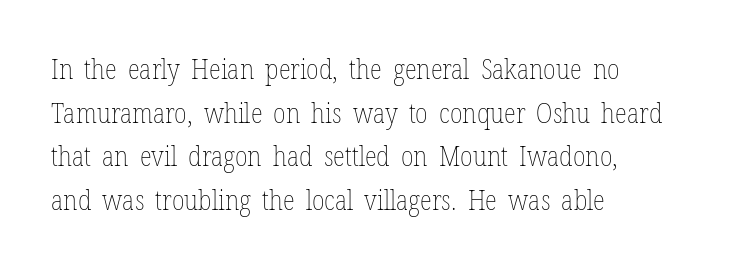
Q: Is the text bold? A: No.
Q: Is the text italic (slanted)? A: No, it is upright.
Q: Is the text underlined? A: No.
Q: How is the paragraph aligned? A: Left-aligned.
Q: Is the spacing between letters normal or unusually wide? A: Normal.
Q: Is the spacing between lines tight, normal or loose? A: Normal.
Q: Width (condensed, normal, or wide)? A: Condensed.
Q: Stroke contrast? A: Low.
Q: x-height? A: Medium.
Q: Monospaced? A: No.
